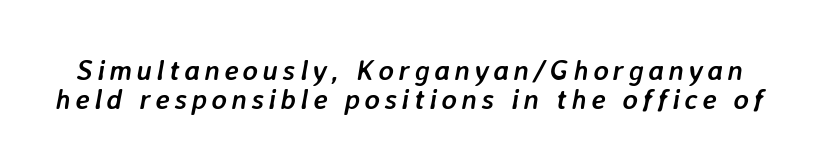
The image shows 29 px semibold type, italic (leaning right); set tight line spacing (1.0x), not underlined; low stroke contrast and a medium x-height.
